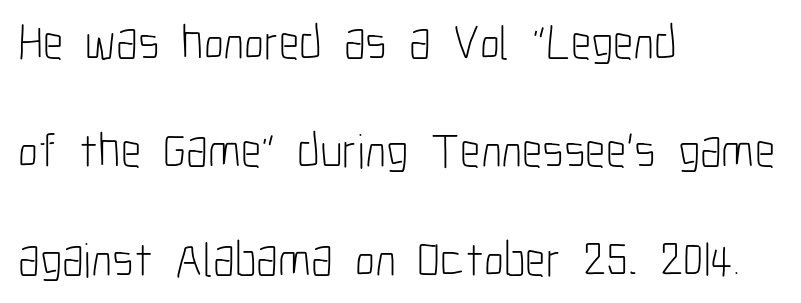
Stem width sits at or under what a default text font uses. The leading is generous, giving the passage an open texture. Character widths vary here, with narrow letters taking less room than wide ones. Decoration check: the copy has no underline.
